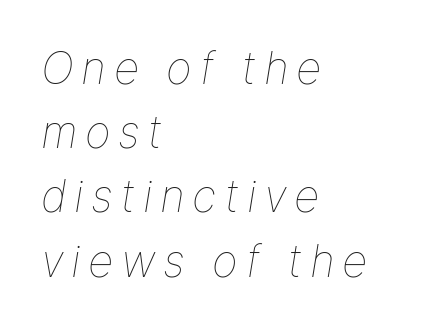
A light-to-regular cut is what we see here. Bare-footed words on every line. The lines are quadded left. Summary of vertical rhythm: regular, with standard interline spacing. The whole block is typeset with a tilt. The rendering uses natural spacing where letterforms have individual widths.
